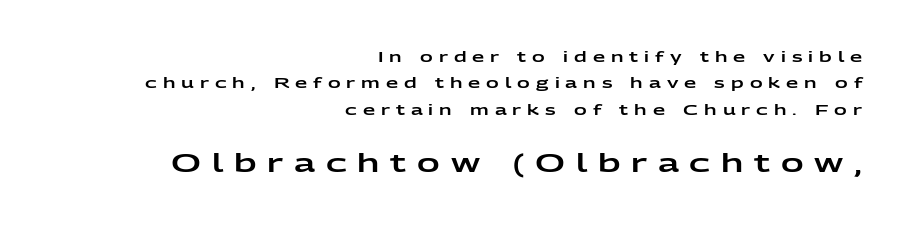
Every row of glyphs terminates at an identical x-position on the right. Here the second block reads like a headline and the first like body copy. Descender tails drop into unmarked territory. Every stem runs plumb, perpendicular to the baseline.
